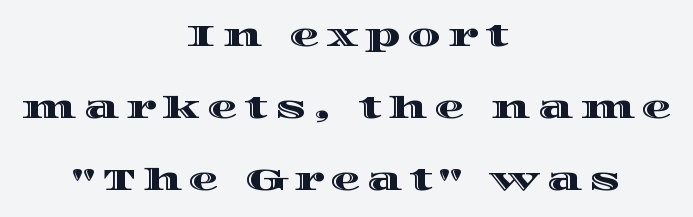
Q: Is the text italic (slanted)? A: No, it is upright.
Q: Is the text underlined? A: No.
Q: How is the paragraph aligned? A: Centered.
Q: Is the spacing between letters normal or unusually wide? A: Unusually wide.
Q: Is the spacing between lines tight, normal or loose? A: Loose.
Q: Width (condensed, normal, or wide)? A: Wide.
Q: x-height? A: Large.
Q: Monospaced? A: No.
